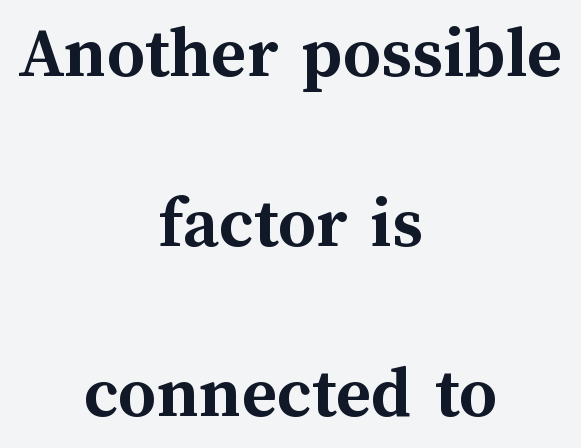
This sample uses an upright cut, with every glyph sitting square on the baseline. How would I describe the line gaps? Wide and relaxed. Think of a printed novel: that variable character pitch is what you see here. Strong, thick strokes mark this as bold type. The paragraph has two soft edges and a firm central axis.
